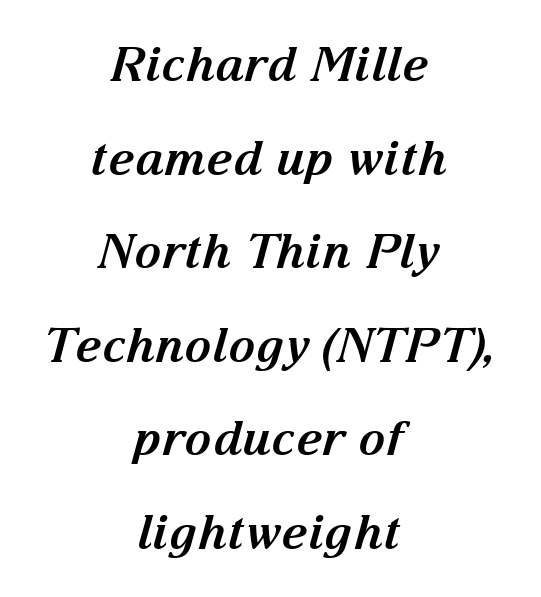
A serif font was chosen for this passage. Does extra space separate the letters? No, they use regular spacing. Characters are canted at an angle relative to the baseline's perpendicular. These lines are rendered in a variable-pitch font. The lines in this sample share a center point and differ in where they start and stop.
